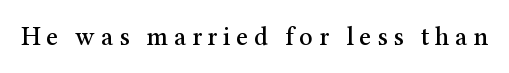
Q: Is the text italic (slanted)? A: No, it is upright.
Q: Is the text underlined? A: No.
Q: Is the spacing between letters normal or unusually wide? A: Unusually wide.
